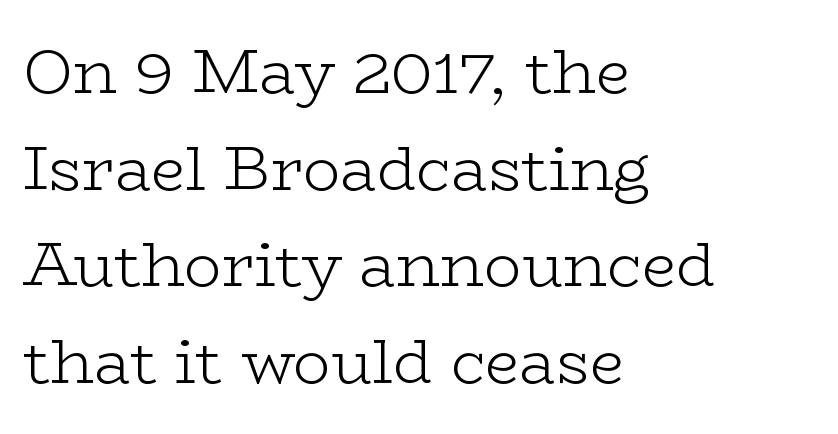
You could call the tracking neutral — neither tight nor loose. Line spacing here is normal. These lines are composed in type with serifs. Check under the words: just untouched page. The typography opts for an upright posture over an oblique one. Line beginnings align vertically; line endings do not.
